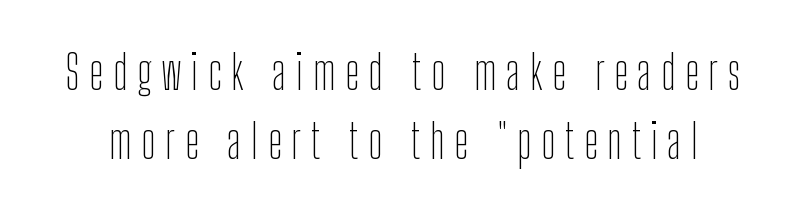
{"serif": "no", "italic": "no", "bold": "no", "weight": "thin", "width": "condensed", "stroke_contrast": "low", "x_height": "medium", "monospaced": "no", "underline": "no", "line_spacing": "normal", "line_spacing_ratio": 1.46, "letter_spacing": "wide", "letter_spacing_em": 0.21, "glyph_px": 47}
